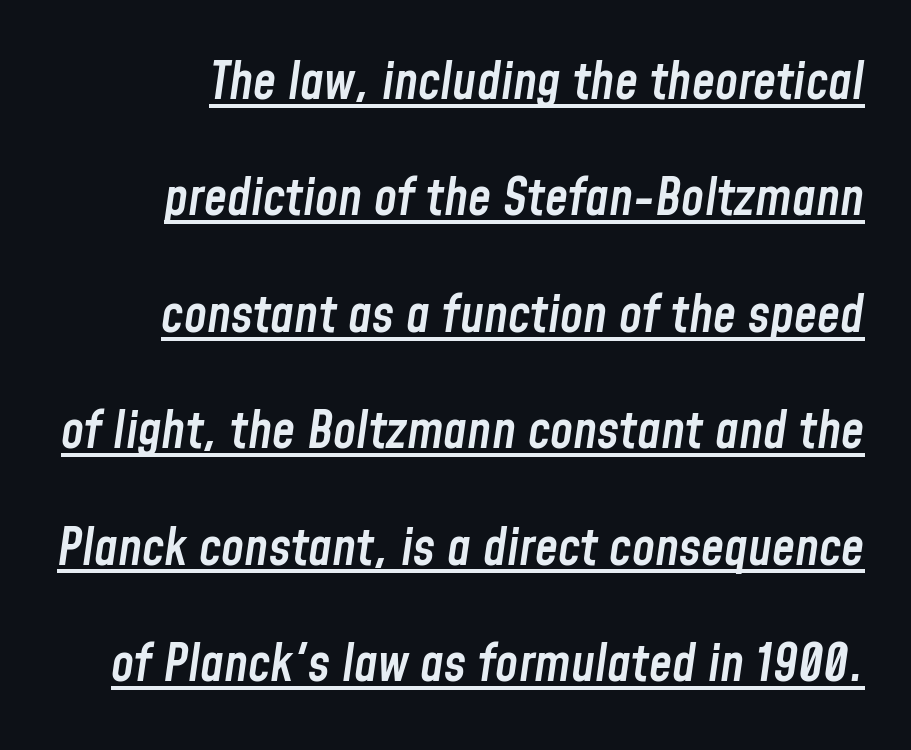
Q: Is the text bold? A: Semi-bold.
Q: Is the text italic (slanted)? A: Yes, it leans right by about 8 degrees.
Q: Is the text underlined? A: Yes.
Q: Is the spacing between letters normal or unusually wide? A: Normal.
Q: Is the spacing between lines tight, normal or loose? A: Loose.
Q: Width (condensed, normal, or wide)? A: Condensed.
Q: Stroke contrast? A: Low.
Q: x-height? A: Medium.
Q: Monospaced? A: No.
